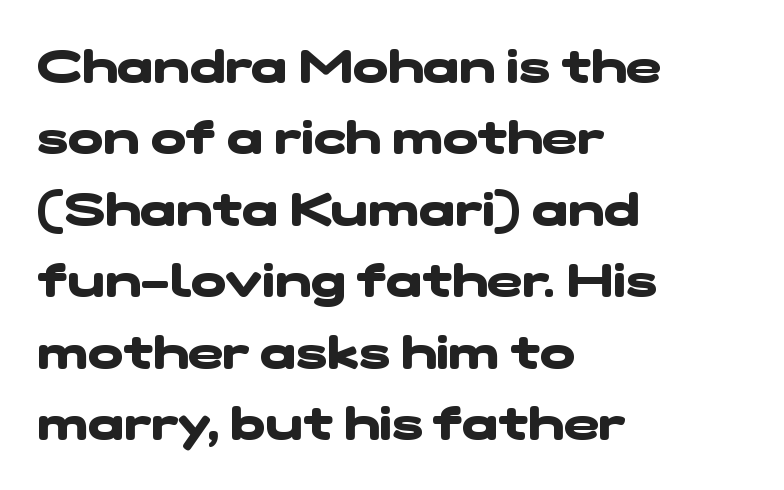
{"serif": "no", "bold": "yes", "weight": "heavy", "width": "wide", "stroke_contrast": "low", "x_height": "medium", "monospaced": "no", "underline": "no", "align": "left", "line_spacing": "normal", "line_spacing_ratio": 1.52, "letter_spacing": "normal", "letter_spacing_em": 0.0, "glyph_px": 47}
